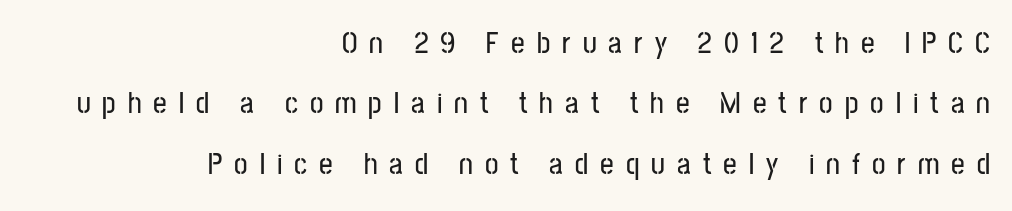
Descenders are the only things crossing below the line. Is the letter spacing exaggerated? Yes — the characters are pushed far apart. The type family on display is of the sans-serif kind. The rendering uses natural spacing where letterforms have individual widths.
